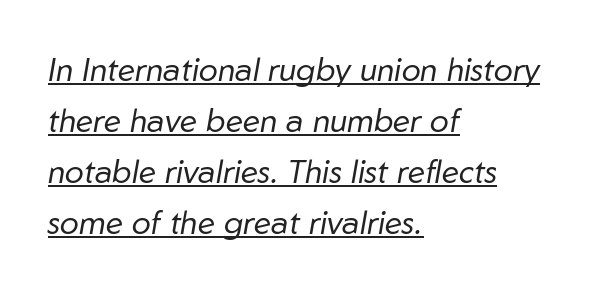
{"italic": "yes", "lean": "right", "slant_degrees": 10, "bold": "no", "weight": "regular", "width": "normal", "stroke_contrast": "low", "x_height": "medium", "monospaced": "no", "underline": "yes", "align": "left", "line_spacing": "normal", "line_spacing_ratio": 1.59, "letter_spacing": "normal", "letter_spacing_em": 0.0, "glyph_px": 32}
